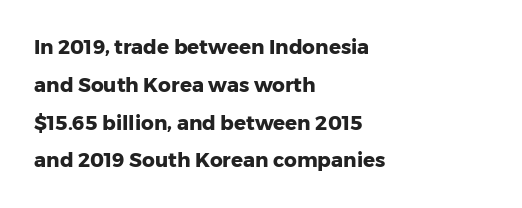
{"italic": "no", "bold": "yes", "underline": "no", "align": "left", "line_spacing_ratio": 1.89, "letter_spacing": "normal", "letter_spacing_em": 0.0, "glyph_px": 20}
